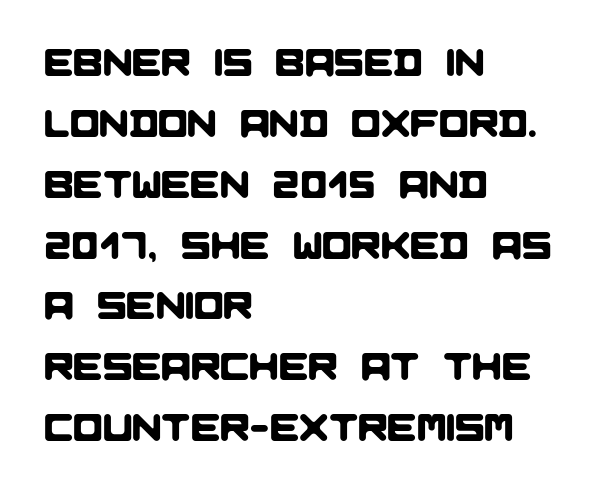
The image shows 39 px sans-serif type; set left-aligned, normal line spacing (1.56x), normal letter spacing, not underlined; low stroke contrast and a large x-height.
